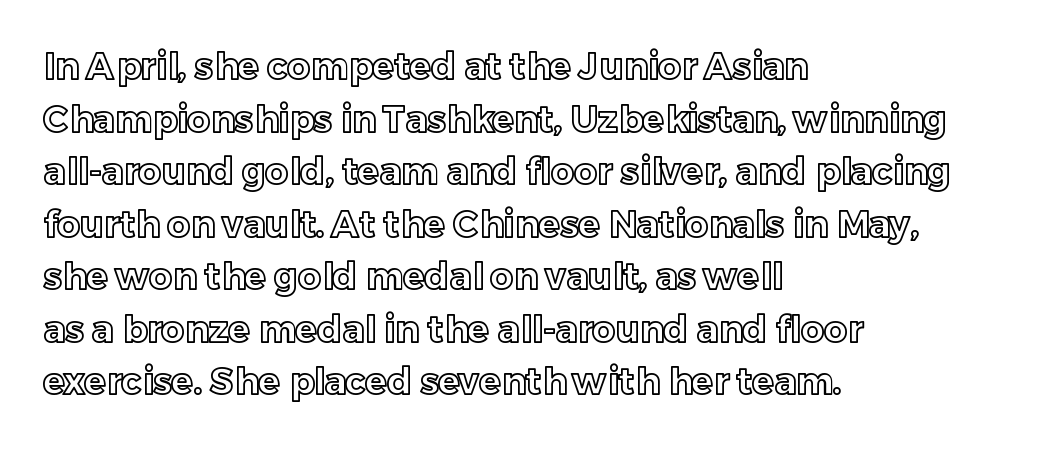
The image shows 36 px text type, upright; set left-aligned, normal line spacing (1.46x), normal letter spacing, not underlined; a medium x-height.
